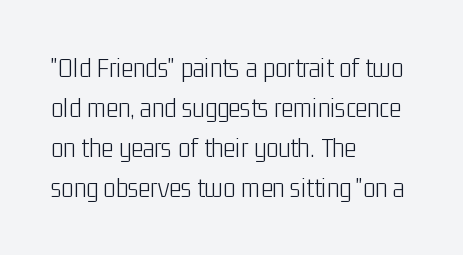
Does the type have serifs? No, each stem ends abruptly. Descender tails drop into unmarked territory. The rendering anchors every line to the left-hand side. The strokes carry an ordinary text weight at most.
